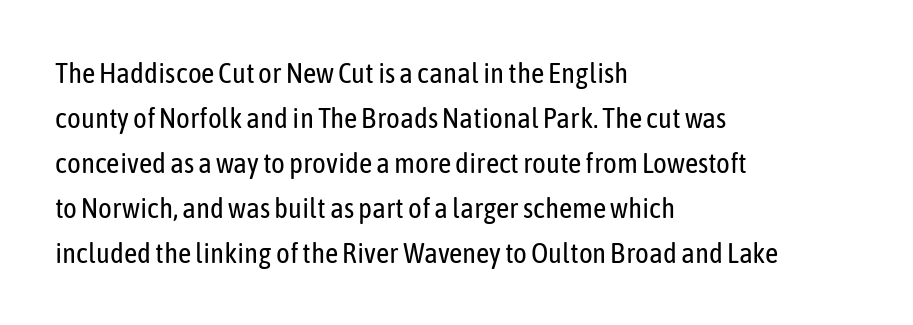
Rule under the text: the space is simply empty. Character widths vary here, with narrow letters taking less room than wide ones. Bold? No — there's no thickening of the strokes. The axis of the letterforms is exactly vertical.
